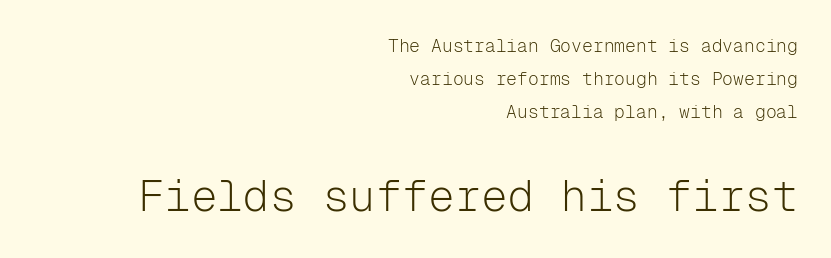
The image shows 44 px light sans-serif type, upright, monospaced; set right-aligned, line spacing 1.82x, normal letter spacing, not underlined; the second (bottom) block is 2.44x larger; low stroke contrast and a medium x-height.
